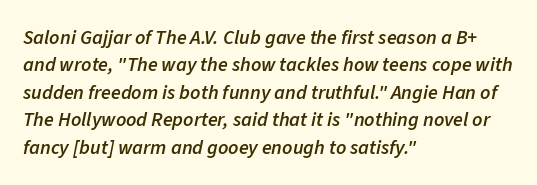
Q: Is the text bold? A: Semi-bold.
Q: Is the text italic (slanted)? A: Yes, it leans right by about 11 degrees.
Q: Is the text underlined? A: No.
Q: How is the paragraph aligned? A: Left-aligned.
Q: Is the spacing between letters normal or unusually wide? A: Normal.
Q: Is the spacing between lines tight, normal or loose? A: Normal.
